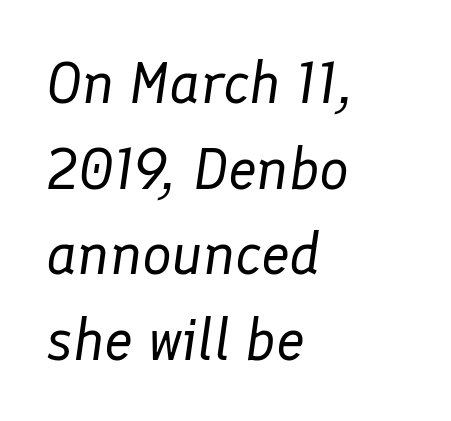
The image shows 59 px regular-weight type, italic (leaning right); set left-aligned, normal line spacing (1.45x), normal letter spacing, not underlined; low stroke contrast and a medium x-height.
